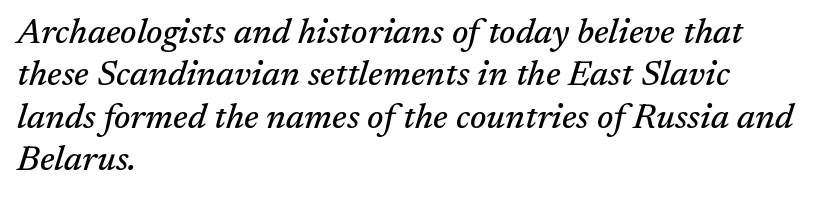
The baseline area is clear. Standard letterfit; no display-style spreading of the glyphs. Notice how the stems are inclined rather than vertical — that's the hallmark of italics. Stroke terminals: seriffed.
